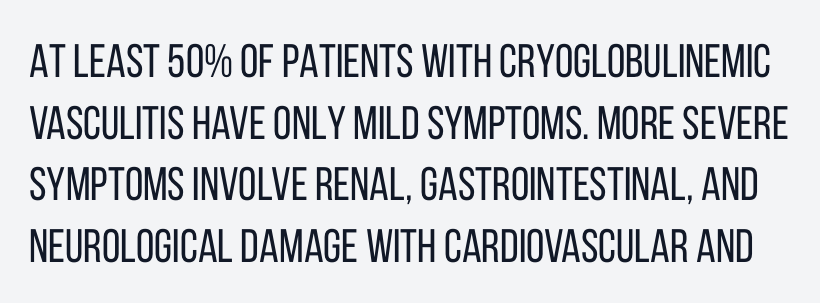
Q: Is the text bold? A: No.
Q: Is the text italic (slanted)? A: No, it is upright.
Q: Is the typeface a serif or a sans-serif typeface? A: Sans-serif.
Q: Is the text underlined? A: No.
Q: Is the spacing between letters normal or unusually wide? A: Normal.
Q: Is the spacing between lines tight, normal or loose? A: Normal.
Q: Width (condensed, normal, or wide)? A: Condensed.
Q: Stroke contrast? A: Low.
Q: x-height? A: Large.
Q: Monospaced? A: No.
